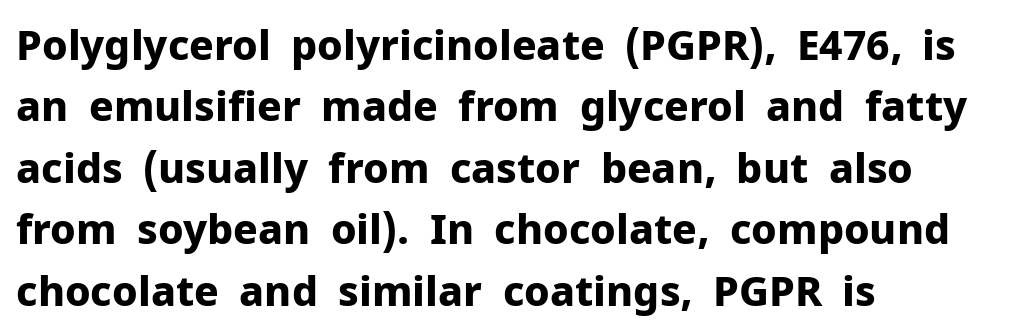
{"serif": "no", "italic": "no", "bold": "yes", "weight": "bold", "width": "normal", "stroke_contrast": "low", "x_height": "medium", "monospaced": "no", "underline": "no", "align": "left", "line_spacing": "normal", "line_spacing_ratio": 1.5, "letter_spacing": "normal", "letter_spacing_em": 0.0, "glyph_px": 41}
